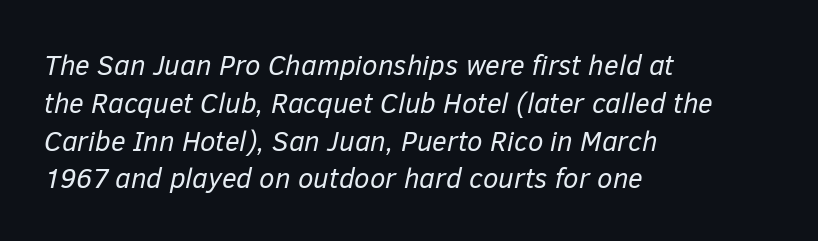
{"italic": "yes", "lean": "right", "slant_degrees": 12, "bold": "no", "weight": "regular", "width": "normal", "stroke_contrast": "low", "x_height": "medium", "monospaced": "no", "underline": "no", "align": "left", "line_spacing": "normal", "line_spacing_ratio": 1.35, "letter_spacing": "normal", "letter_spacing_em": 0.0, "glyph_px": 28}
